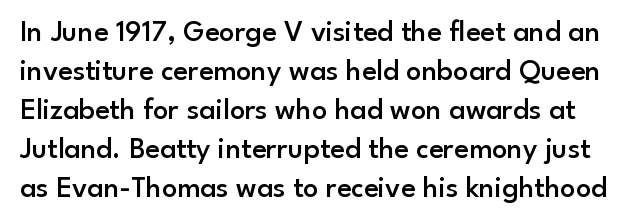
{"serif": "no", "italic": "no", "bold": "semi", "weight": "semibold", "width": "normal", "stroke_contrast": "low", "x_height": "small", "monospaced": "no", "underline": "no", "line_spacing": "normal", "line_spacing_ratio": 1.3, "letter_spacing": "normal", "letter_spacing_em": 0.0, "glyph_px": 30}
